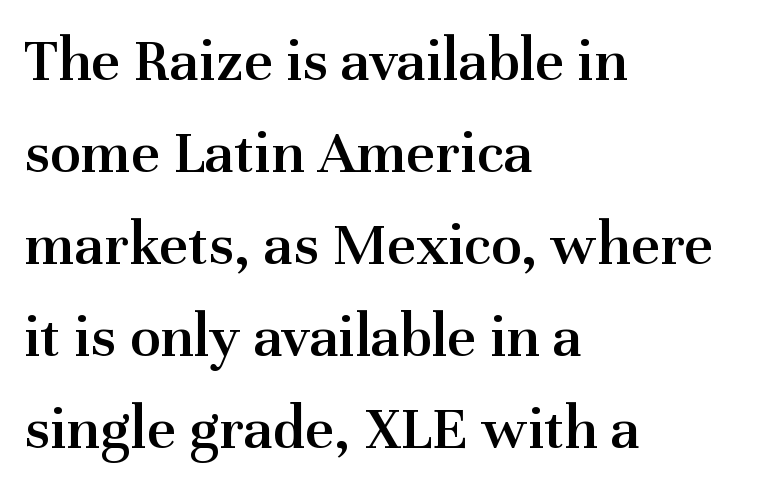
The image shows 63 px semibold serif type, upright; set left-aligned, normal line spacing (1.46x), normal letter spacing, not underlined; medium stroke contrast and a medium x-height.
